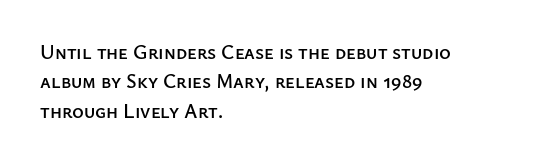
Notice how the passage keeps a crisp vertical edge on the left only. The space directly below the letters is spotless. The designer left line spacing at the default. Honestly, the letter spacing is just normal — you wouldn't notice it. Posture: vertical.
